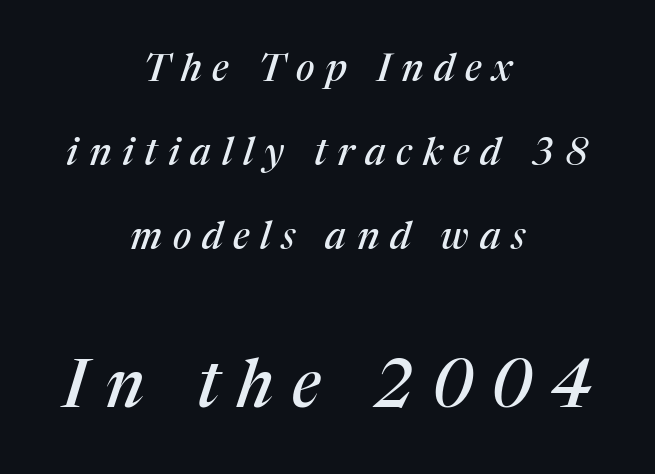
Q: Is the text italic (slanted)? A: Yes, it leans right by about 17 degrees.
Q: Is the typeface a serif or a sans-serif typeface? A: Serif.
Q: Is the text underlined? A: No.
Q: How is the paragraph aligned? A: Centered.
Q: Is the spacing between letters normal or unusually wide? A: Unusually wide.
Q: Is the spacing between lines tight, normal or loose? A: Loose.
Q: Which block of text is set in a larger size, the first (top) or the second (bottom)? A: The second (bottom) one.
Q: Width (condensed, normal, or wide)? A: Normal.
Q: Stroke contrast? A: Medium.
Q: x-height? A: Medium.
Q: Monospaced? A: No.
